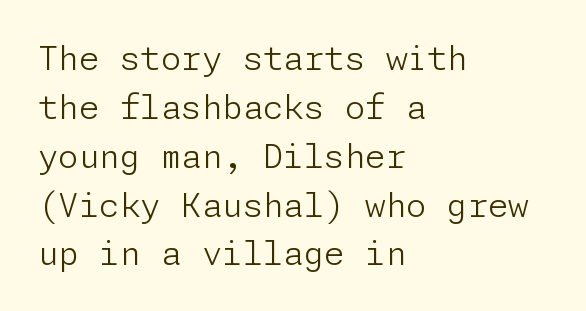
The image shows 33 px light sans-serif type, upright; set left-aligned, normal line spacing (1.48x), normal letter spacing, not underlined; low stroke contrast and a medium x-height.
